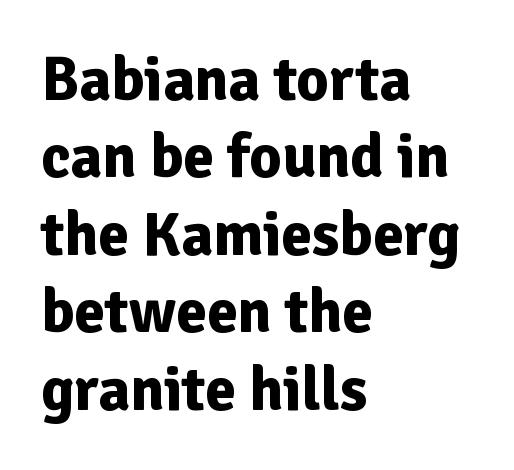
{"serif": "no", "italic": "no", "bold": "yes", "weight": "bold", "width": "normal", "stroke_contrast": "low", "x_height": "medium", "monospaced": "no", "underline": "no", "align": "left", "line_spacing": "normal", "line_spacing_ratio": 1.25, "letter_spacing": "normal", "letter_spacing_em": 0.0, "glyph_px": 62}
